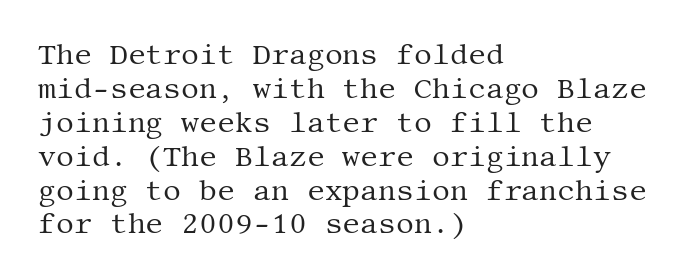
The image shows 28 px regular-weight serif type, upright; set left-aligned, line spacing 1.21x, normal letter spacing, not underlined; medium stroke contrast and a large x-height.
